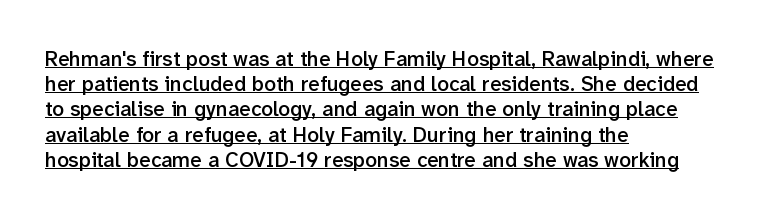
Typeset ragged right — the left edge is the straight one. Notice how the stems are strictly vertical — no italics here. Look at the tracking — it's just the regular setting, nothing added. Typographic density is moderately raised because the face is semibold.
